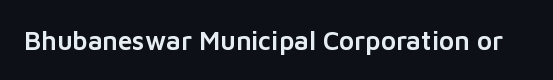
The image shows 26 px text type, upright; set normal letter spacing, not underlined.
